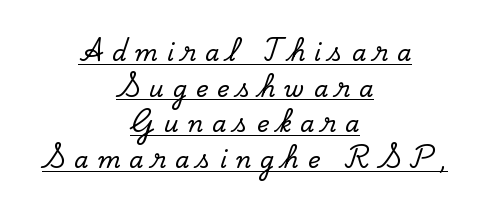
{"underline": "yes", "align": "center", "line_spacing": "normal", "line_spacing_ratio": 1.55, "letter_spacing": "wide", "letter_spacing_em": 0.39, "glyph_px": 23}
